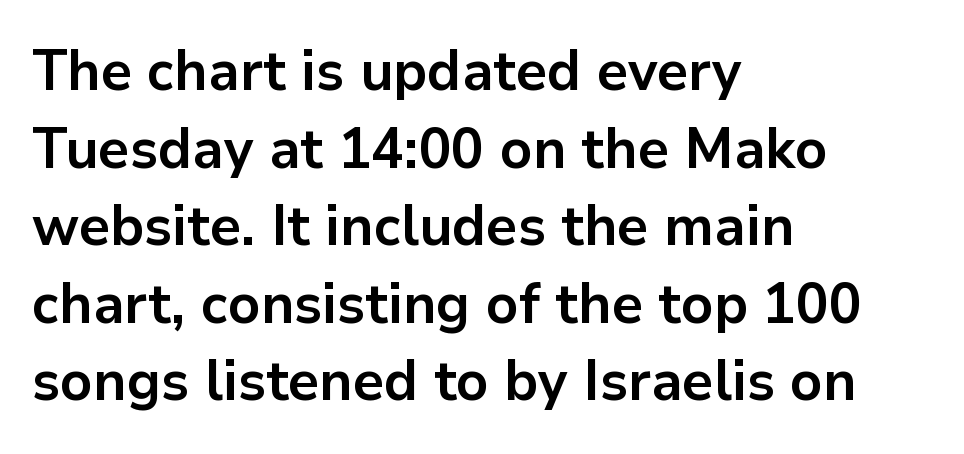
Q: Is the text bold? A: Yes.
Q: Is the text italic (slanted)? A: No, it is upright.
Q: Is the typeface a serif or a sans-serif typeface? A: Sans-serif.
Q: Is the text underlined? A: No.
Q: How is the paragraph aligned? A: Left-aligned.
Q: Is the spacing between letters normal or unusually wide? A: Normal.
Q: Is the spacing between lines tight, normal or loose? A: Normal.
Q: Width (condensed, normal, or wide)? A: Normal.
Q: Stroke contrast? A: Low.
Q: x-height? A: Medium.
Q: Monospaced? A: No.
